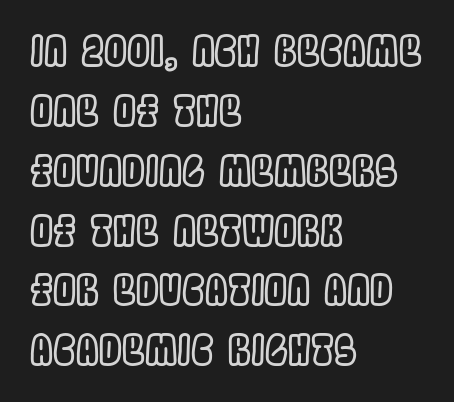
Horizontal alignment here is leftward, the default for most running prose. Varying glyph widths throughout — classic text-font behaviour. Students, note that the glyphs here touch the page at normal intervals. Lines of text with bare space underneath.
